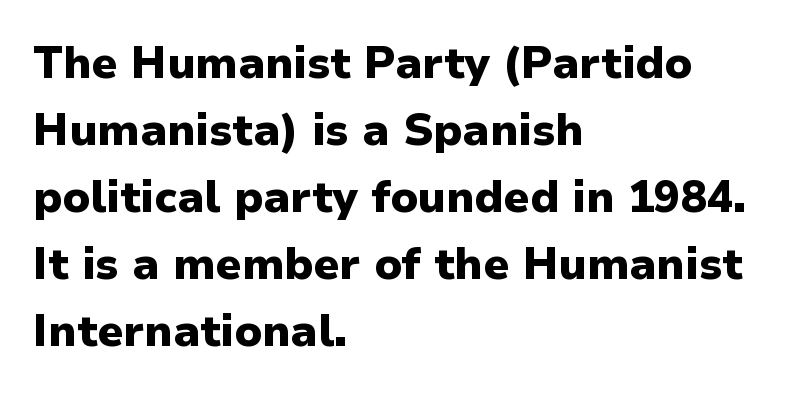
Letter spacing: default. Italic? Not at all — the glyphs are vertical. As a designer I'd log this as weight 700, bold. If you drew a ruler down the left edge, every line would touch it.
